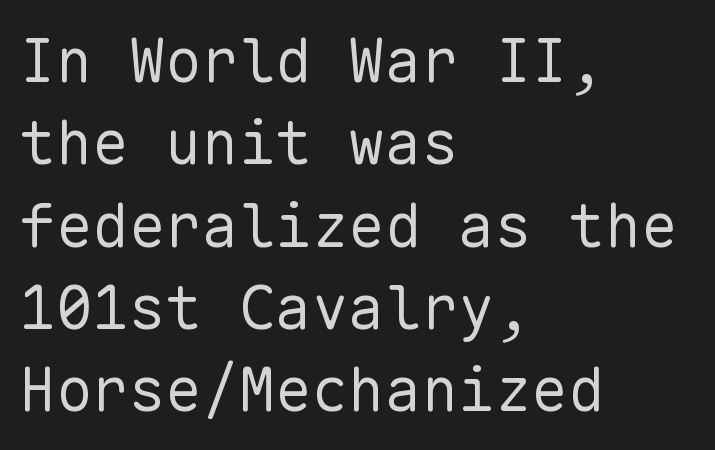
Q: Is the text bold? A: No.
Q: Is the text italic (slanted)? A: No, it is upright.
Q: Is the typeface a serif or a sans-serif typeface? A: Sans-serif.
Q: Is the text underlined? A: No.
Q: How is the paragraph aligned? A: Left-aligned.
Q: Is the spacing between letters normal or unusually wide? A: Normal.
Q: Is the spacing between lines tight, normal or loose? A: Normal.
Q: Width (condensed, normal, or wide)? A: Normal.
Q: Stroke contrast? A: Low.
Q: x-height? A: Medium.
Q: Monospaced? A: Yes.
